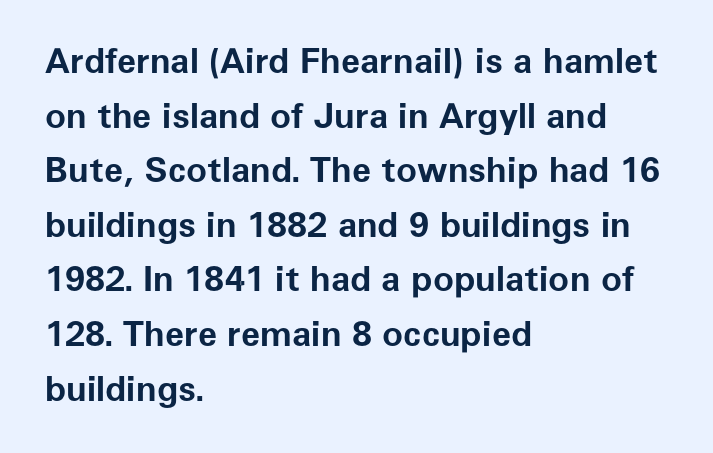
Students, this is bold: see how much ink each stroke carries. Type style note: lacks serifs. Quick note: interline space is typical. Just letters on the line, the space beneath them empty. Between one letter and the next there's only the usual sliver of space. This sample has the flowing, uneven cadence of proportional lettering.
